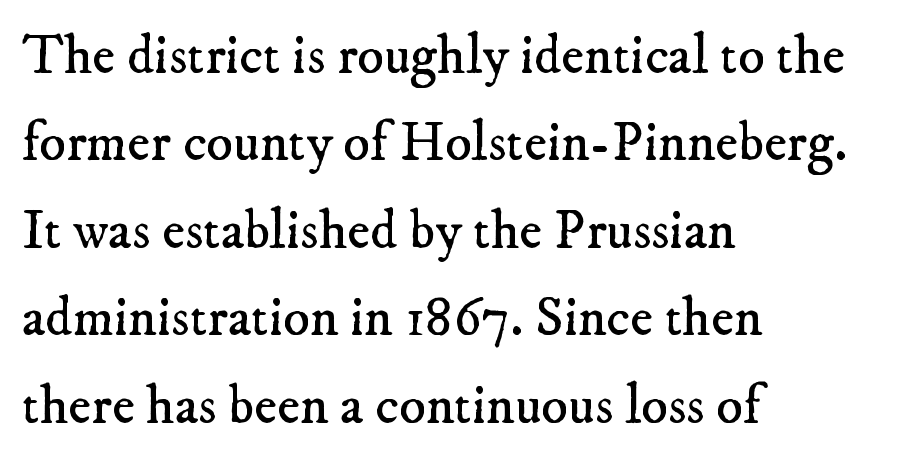
Q: Is the text bold? A: No.
Q: Is the typeface a serif or a sans-serif typeface? A: Serif.
Q: Is the text underlined? A: No.
Q: How is the paragraph aligned? A: Left-aligned.
Q: Is the spacing between letters normal or unusually wide? A: Normal.
Q: Is the spacing between lines tight, normal or loose? A: Normal.
Q: Width (condensed, normal, or wide)? A: Normal.
Q: Stroke contrast? A: Low.
Q: x-height? A: Small.
Q: Monospaced? A: No.
